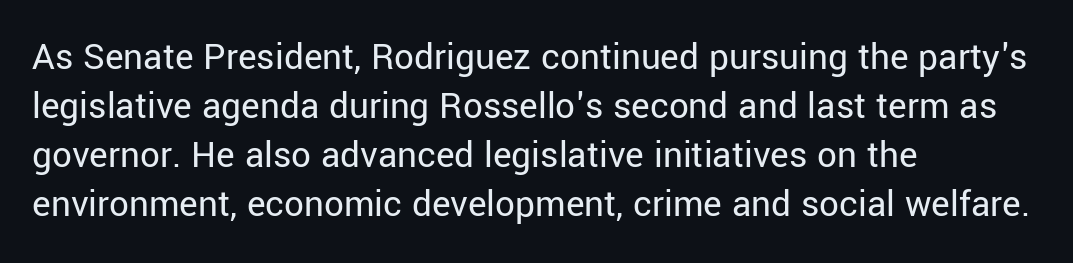
Q: Is the text bold? A: No.
Q: Is the text italic (slanted)? A: No, it is upright.
Q: Is the typeface a serif or a sans-serif typeface? A: Sans-serif.
Q: Is the text underlined? A: No.
Q: How is the paragraph aligned? A: Left-aligned.
Q: Is the spacing between letters normal or unusually wide? A: Normal.
Q: Is the spacing between lines tight, normal or loose? A: Normal.
Q: Width (condensed, normal, or wide)? A: Normal.
Q: Stroke contrast? A: Low.
Q: x-height? A: Medium.
Q: Monospaced? A: No.
